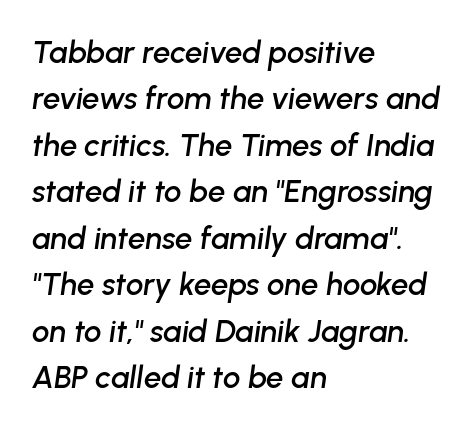
The image shows 31 px text type, italic (leaning right); set left-aligned, normal line spacing (1.5x), normal letter spacing, not underlined; low stroke contrast and a medium x-height.
